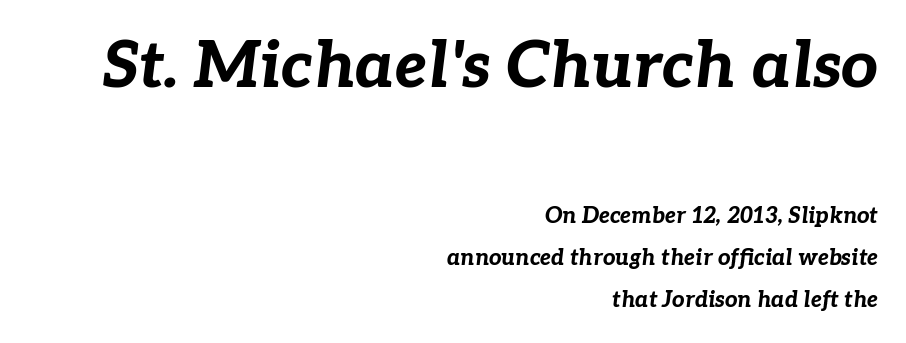
The image shows 65 px bold type, italic (leaning right); set right-aligned, loose line spacing (1.9x), normal letter spacing, not underlined; the first (top) block is 2.95x larger; low stroke contrast and a medium x-height.
